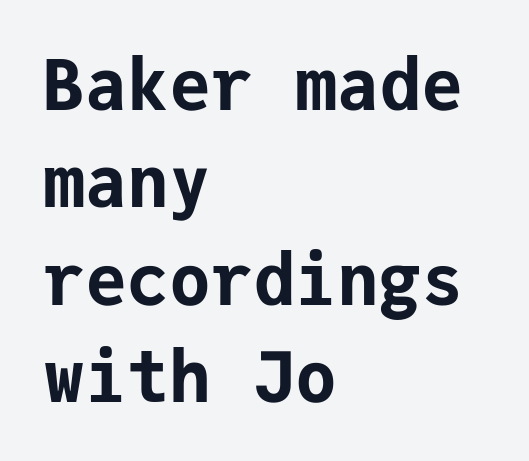
Q: Is the text bold? A: Yes.
Q: Is the text italic (slanted)? A: No, it is upright.
Q: Is the typeface a serif or a sans-serif typeface? A: Sans-serif.
Q: Is the text underlined? A: No.
Q: How is the paragraph aligned? A: Left-aligned.
Q: Is the spacing between letters normal or unusually wide? A: Normal.
Q: Is the spacing between lines tight, normal or loose? A: Normal.
Q: Width (condensed, normal, or wide)? A: Normal.
Q: Stroke contrast? A: Low.
Q: x-height? A: Medium.
Q: Monospaced? A: Yes.
